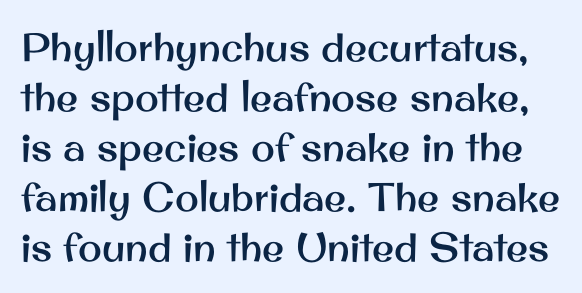
One glance says typical: line gaps are just what's usual. Rendered with straight, roman letterforms. What stands out about the letter spacing? Nothing — it is the standard amount. Is this a fixed-width face? No — the glyphs have proportional, varying widths.
